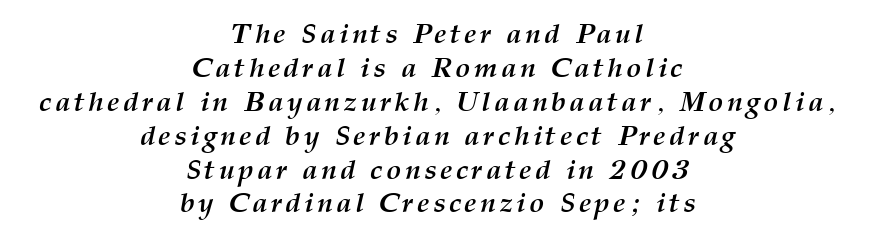
The image shows 28 px semibold type, italic (leaning right); set centered, line spacing 1.21x, not underlined; medium stroke contrast and a medium x-height.
